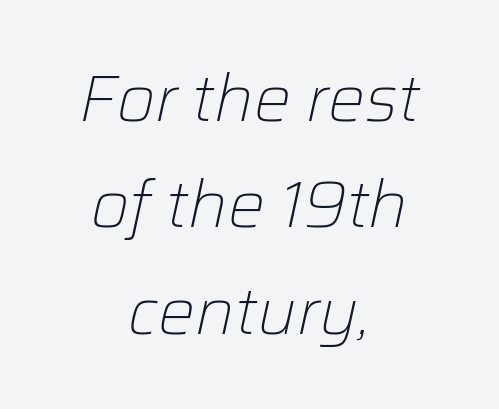
Counters stay open thanks to moderate or lighter strokes. Alignment: centered. Note the varied advance widths — an 'i' is clearly narrower than an 'm'. Compared with typical paragraphs, the rows here are spaced about the same. Decoration check: the copy has no underline. The specimen reads as italic at a glance.
